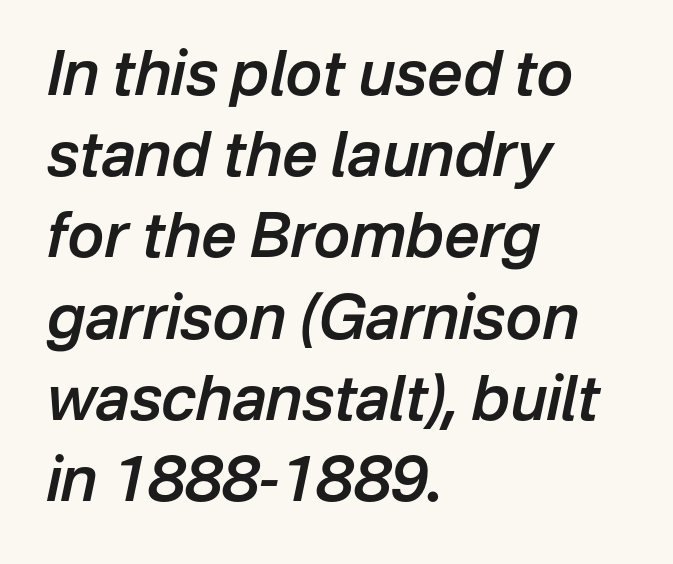
Q: Is the text bold? A: Semi-bold.
Q: Is the text italic (slanted)? A: Yes, it leans right by about 12 degrees.
Q: Is the text underlined? A: No.
Q: How is the paragraph aligned? A: Left-aligned.
Q: Is the spacing between letters normal or unusually wide? A: Normal.
Q: Is the spacing between lines tight, normal or loose? A: Normal.
Q: Width (condensed, normal, or wide)? A: Normal.
Q: Stroke contrast? A: Low.
Q: x-height? A: Medium.
Q: Monospaced? A: No.
